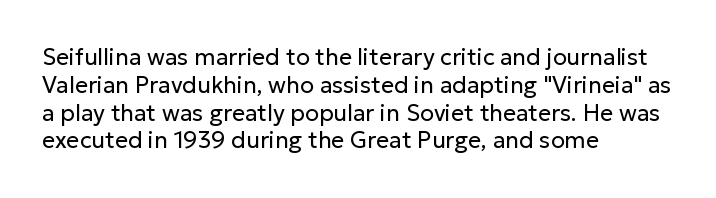
Q: Is the text bold? A: No.
Q: Is the text italic (slanted)? A: No, it is upright.
Q: Is the text underlined? A: No.
Q: How is the paragraph aligned? A: Left-aligned.
Q: Is the spacing between letters normal or unusually wide? A: Normal.
